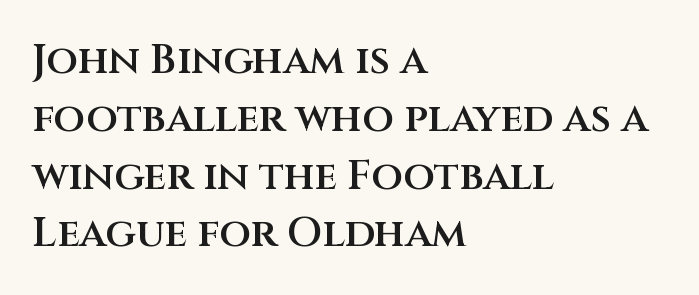
The image shows 41 px semibold sans-serif type, upright; set left-aligned, normal line spacing (1.41x), normal letter spacing, not underlined; medium stroke contrast and a large x-height.
